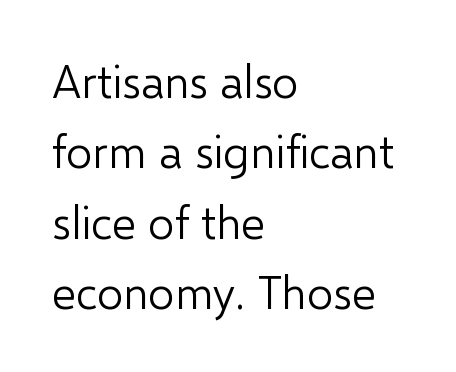
Line spacing here is normal. Weight: regular or lighter. Rendered with straight, roman letterforms. Look at the tracking — it's just the regular setting, nothing added. The space directly below the letters is spotless.
